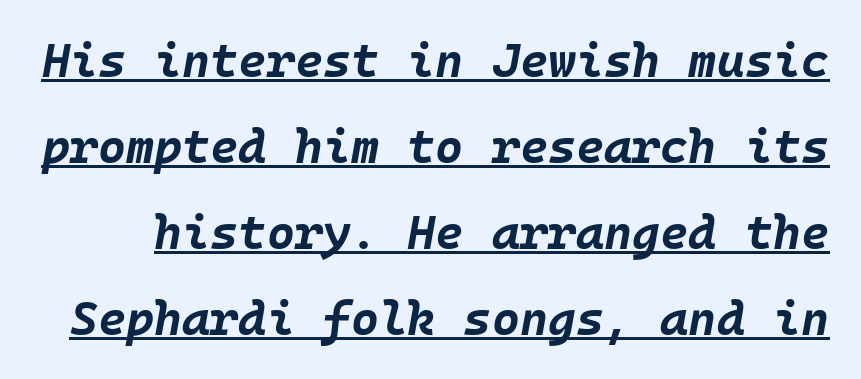
{"italic": "yes", "lean": "right", "slant_degrees": 10, "bold": "yes", "weight": "bold", "width": "normal", "stroke_contrast": "low", "x_height": "large", "underline": "yes", "line_spacing_ratio": 1.79, "letter_spacing": "normal", "letter_spacing_em": 0.0, "glyph_px": 48}
